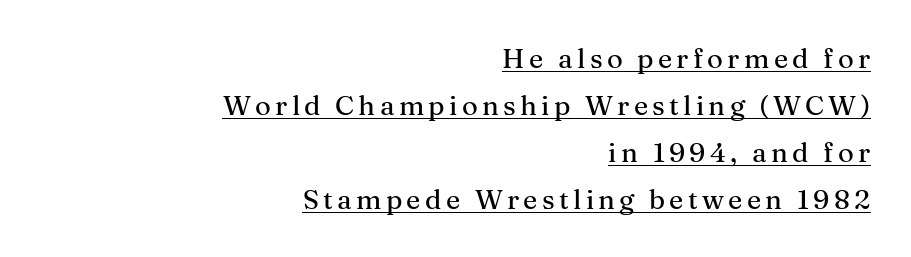
The image shows 27 px text type, upright; set right-aligned, line spacing 1.74x, underlined.
